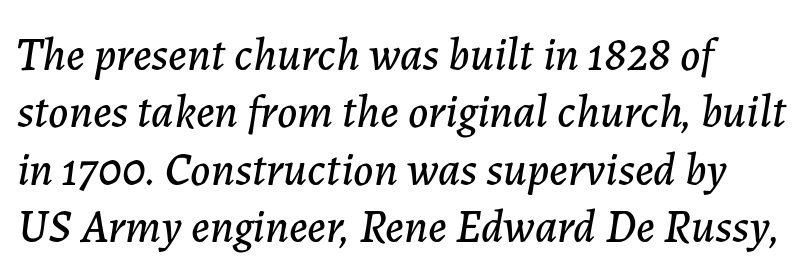
You can tell it's italic because the verticals aren't actually vertical. The letters sit at their default tracking, neither squeezed nor spread. Successive baselines arrive at the customary interval. Looks like regular typesetting: each glyph gets only the width it needs.
